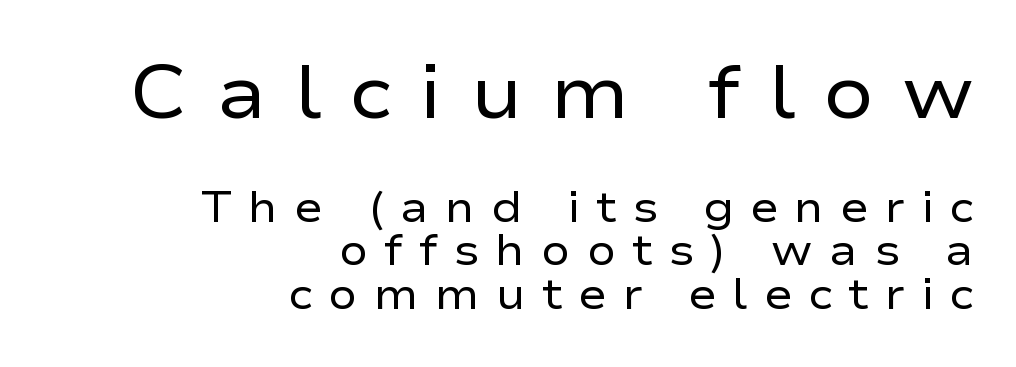
Nobody drew a line under any word here. The setting favours the right margin, as signatures and pull-quotes sometimes do. Weight: not bold — regular or lighter. Look at the bottom of the vertical strokes: they stop flat, with no serifs.
